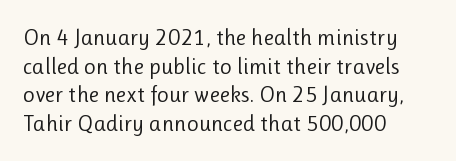
{"italic": "no", "bold": "no", "underline": "no", "align": "left", "line_spacing": "normal", "line_spacing_ratio": 1.25, "letter_spacing": "normal", "letter_spacing_em": 0.0, "glyph_px": 23}
